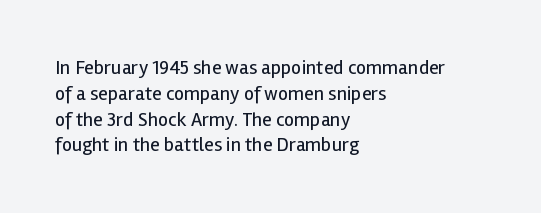
Q: Is the text bold? A: No.
Q: Is the text italic (slanted)? A: No, it is upright.
Q: Is the text underlined? A: No.
Q: How is the paragraph aligned? A: Left-aligned.
Q: Is the spacing between letters normal or unusually wide? A: Normal.
Q: Is the spacing between lines tight, normal or loose? A: Normal.
